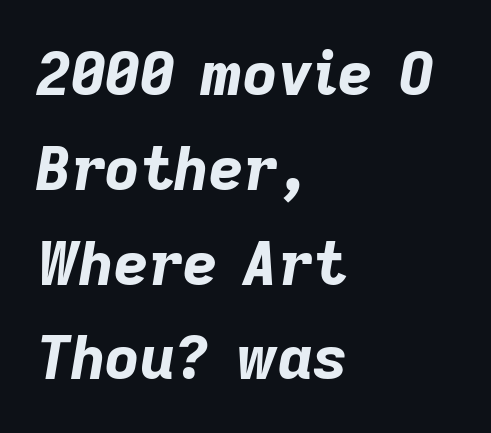
{"italic": "yes", "lean": "right", "slant_degrees": 9, "bold": "yes", "weight": "bold", "width": "normal", "stroke_contrast": "low", "x_height": "medium", "monospaced": "no", "underline": "no", "align": "left", "line_spacing": "normal", "line_spacing_ratio": 1.58, "letter_spacing": "normal", "letter_spacing_em": 0.0, "glyph_px": 60}
